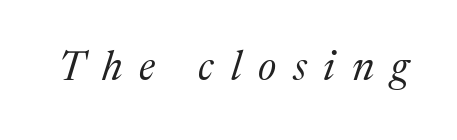
Glyph-to-glyph distance is far greater than everyday printed text. To sum up the face: it has serifs. Weight: regular or lighter. Type without underlining.
